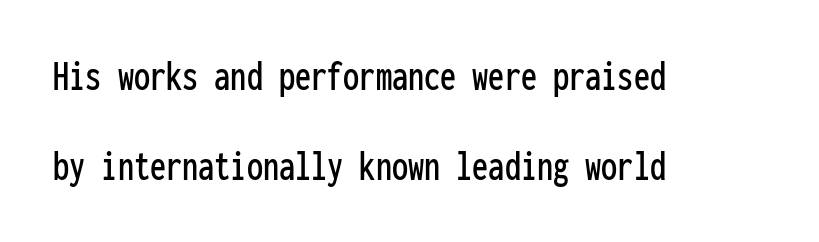
Nope, no serifs anywhere on these letters. It's the straight-up-and-down kind of type. Whoever set this chose breathing room over compactness in the vertical rhythm. Honestly, the letter spacing is just normal — you wouldn't notice it.
